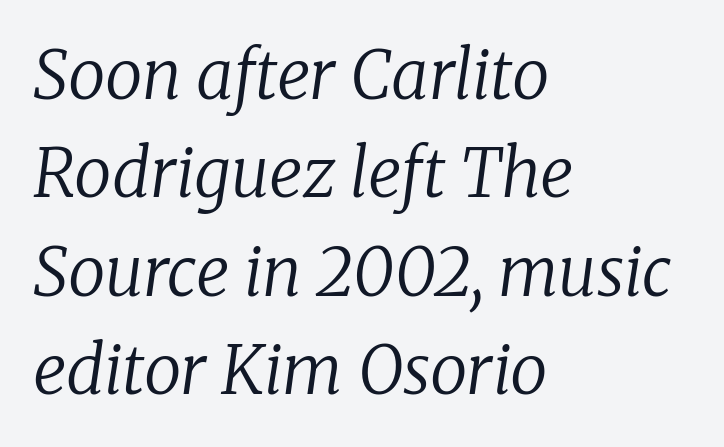
Q: Is the text bold? A: No.
Q: Is the text italic (slanted)? A: Yes, it leans right by about 8 degrees.
Q: Is the typeface a serif or a sans-serif typeface? A: Serif.
Q: Is the text underlined? A: No.
Q: How is the paragraph aligned? A: Left-aligned.
Q: Is the spacing between letters normal or unusually wide? A: Normal.
Q: Is the spacing between lines tight, normal or loose? A: Normal.
Q: Width (condensed, normal, or wide)? A: Normal.
Q: Stroke contrast? A: Low.
Q: x-height? A: Medium.
Q: Monospaced? A: No.
